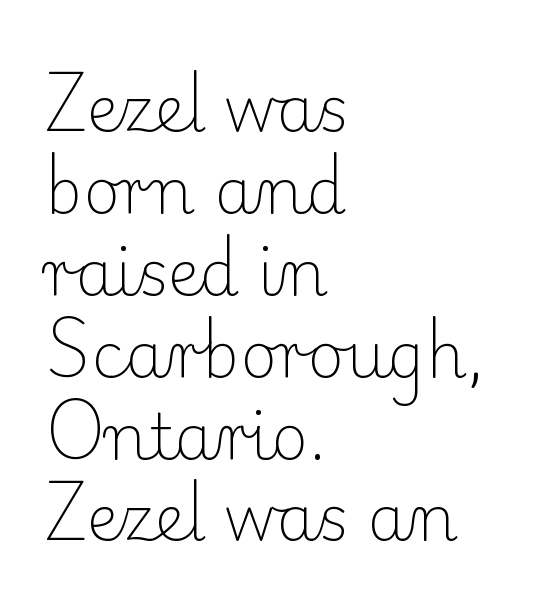
Q: Is the text bold? A: No.
Q: Is the text italic (slanted)? A: No, it is upright.
Q: Is the typeface a serif or a sans-serif typeface? A: Serif.
Q: Is the text underlined? A: No.
Q: How is the paragraph aligned? A: Left-aligned.
Q: Is the spacing between letters normal or unusually wide? A: Normal.
Q: Is the spacing between lines tight, normal or loose? A: Normal.
Q: Width (condensed, normal, or wide)? A: Normal.
Q: Stroke contrast? A: Low.
Q: x-height? A: Small.
Q: Monospaced? A: No.
